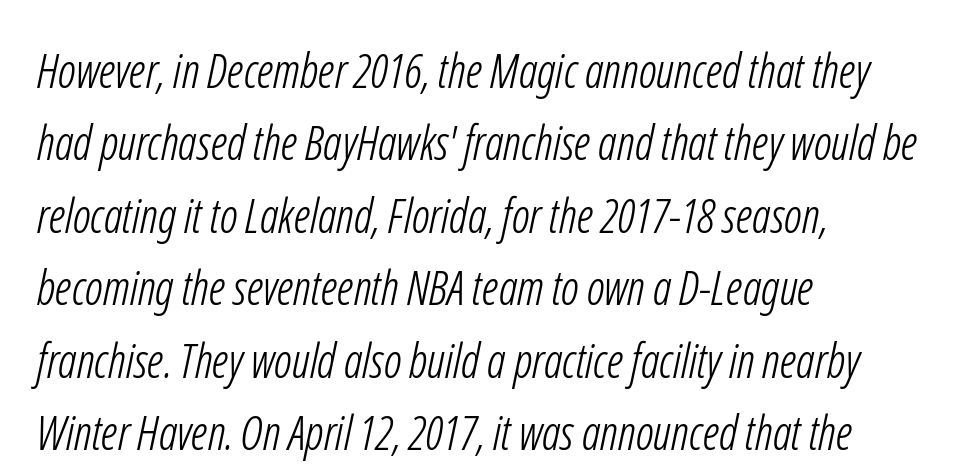
Q: Is the text bold? A: No.
Q: Is the typeface a serif or a sans-serif typeface? A: Sans-serif.
Q: Is the text underlined? A: No.
Q: How is the paragraph aligned? A: Left-aligned.
Q: Is the spacing between letters normal or unusually wide? A: Normal.
Q: Is the spacing between lines tight, normal or loose? A: Normal.
Q: Width (condensed, normal, or wide)? A: Condensed.
Q: Stroke contrast? A: Low.
Q: x-height? A: Medium.
Q: Monospaced? A: No.
